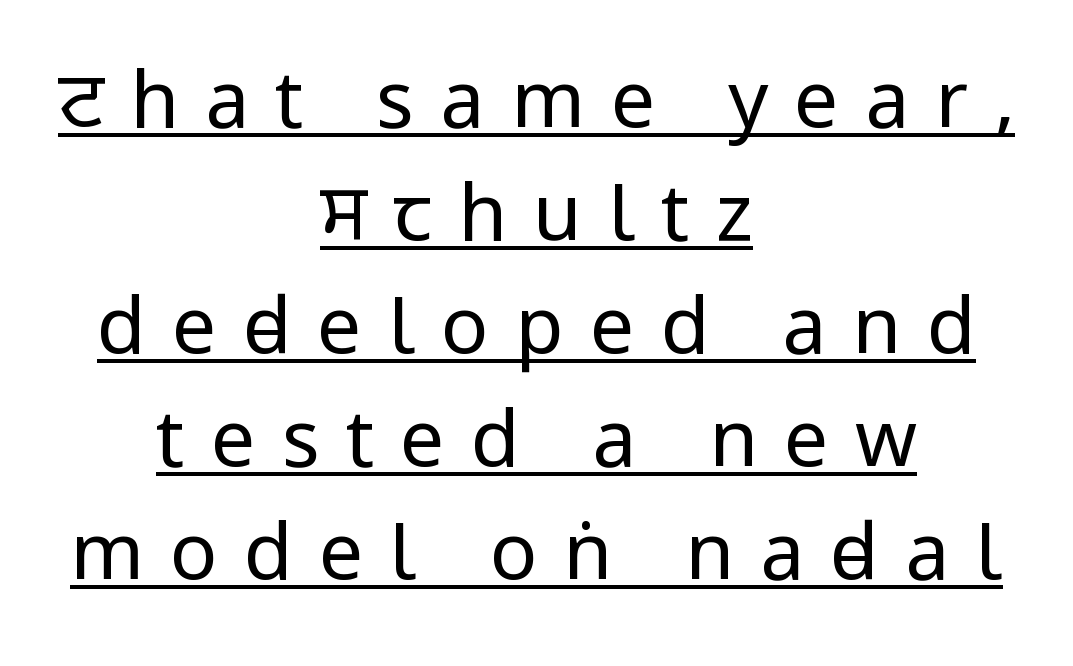
The image shows 79 px regular-weight, condensed sans-serif type, upright; set centered, normal line spacing (1.43x), unusually wide letter spacing (+0.33 em), underlined; low stroke contrast.
